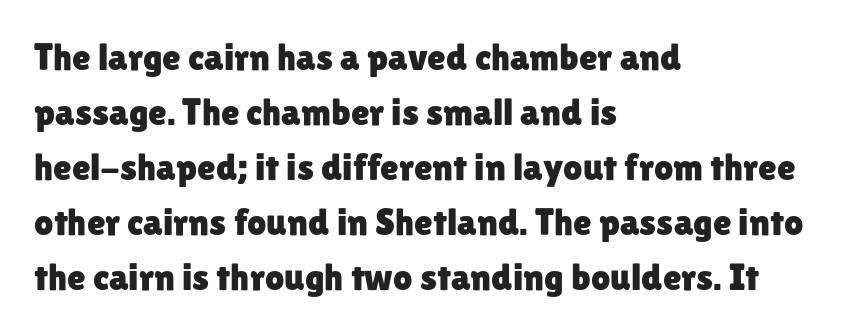
{"serif": "no", "italic": "no", "width": "normal", "stroke_contrast": "low", "x_height": "medium", "monospaced": "no", "underline": "no", "align": "left", "line_spacing": "normal", "line_spacing_ratio": 1.45, "letter_spacing": "normal", "letter_spacing_em": 0.0, "glyph_px": 38}
